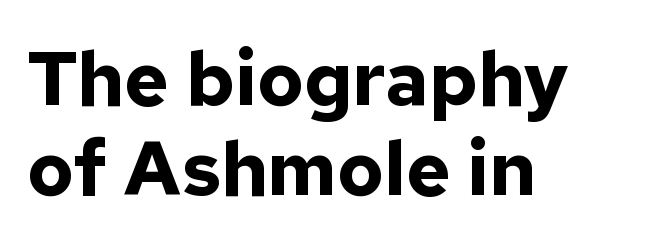
{"serif": "no", "italic": "no", "bold": "yes", "weight": "bold", "width": "normal", "stroke_contrast": "low", "x_height": "medium", "monospaced": "no", "underline": "no", "align": "left", "line_spacing_ratio": 1.19, "letter_spacing": "normal", "letter_spacing_em": 0.0, "glyph_px": 76}
